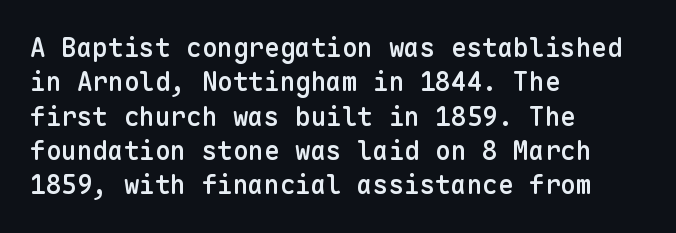
Q: Is the text bold? A: Semi-bold.
Q: Is the text italic (slanted)? A: No, it is upright.
Q: Is the text underlined? A: No.
Q: How is the paragraph aligned? A: Left-aligned.
Q: Is the spacing between letters normal or unusually wide? A: Normal.
Q: Is the spacing between lines tight, normal or loose? A: Normal.
